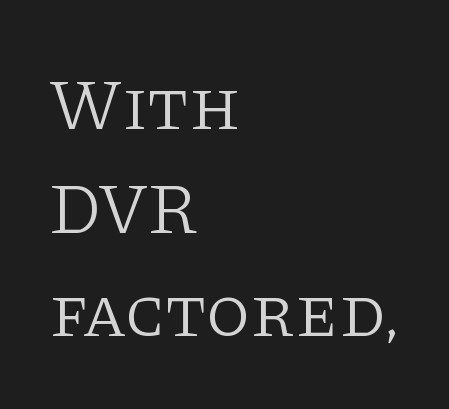
Q: Is the text bold? A: No.
Q: Is the text italic (slanted)? A: No, it is upright.
Q: Is the typeface a serif or a sans-serif typeface? A: Serif.
Q: Is the text underlined? A: No.
Q: How is the paragraph aligned? A: Left-aligned.
Q: Is the spacing between letters normal or unusually wide? A: Normal.
Q: Is the spacing between lines tight, normal or loose? A: Normal.
Q: Width (condensed, normal, or wide)? A: Normal.
Q: Stroke contrast? A: Low.
Q: x-height? A: Large.
Q: Monospaced? A: No.
